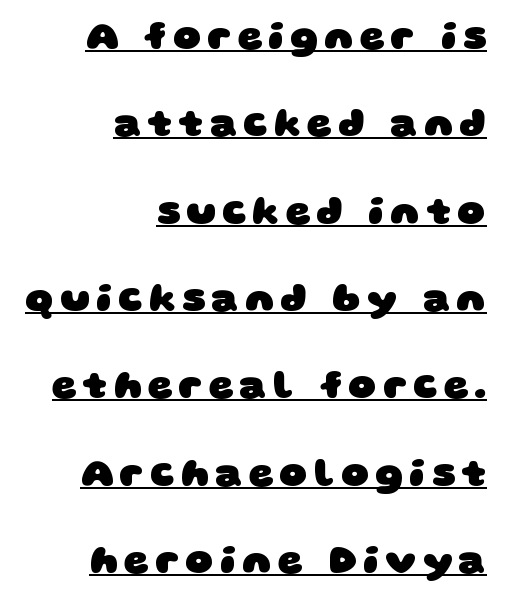
{"serif": "no", "bold": "yes", "weight": "heavy", "width": "wide", "stroke_contrast": "low", "x_height": "large", "monospaced": "no", "underline": "yes", "align": "right", "line_spacing": "loose", "line_spacing_ratio": 2.24, "glyph_px": 39}
